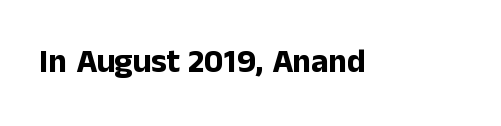
You'd pick this weight for a headline — it's a proper bold. I'd call this a sans setting — the letters go barefoot. The area under the type is left untouched. Spacing verdict: proportional, widths tailored to each character. The line texture is even and compact thanks to regular tracking. These lines were composed using upright roman letters.
